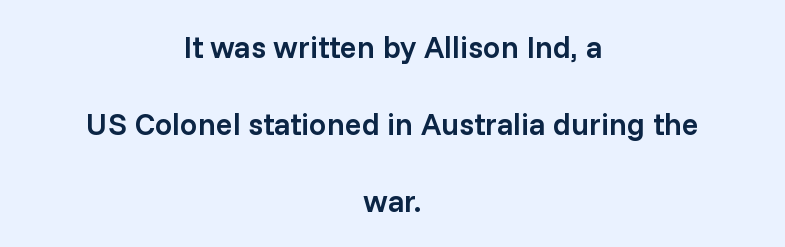
Nobody drew a line under any word here. Honestly, the rows look like they've been pulled way apart. I'd describe the lettering as semibold — firm but not a full bold. Nope, not italic — everything's standing straight.
